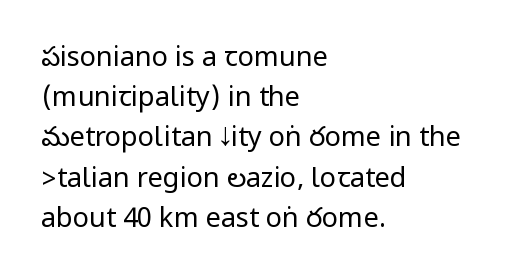
{"italic": "no", "bold": "no", "underline": "no", "align": "left", "line_spacing": "normal", "line_spacing_ratio": 1.49, "letter_spacing": "normal", "letter_spacing_em": 0.0, "glyph_px": 27}
